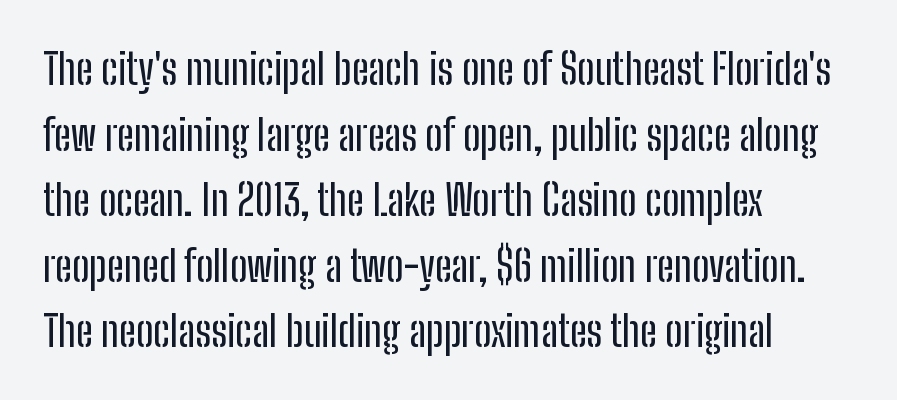
The image shows 42 px condensed sans-serif type, upright; set left-aligned, normal line spacing (1.56x), normal letter spacing, not underlined; low stroke contrast and a medium x-height.
